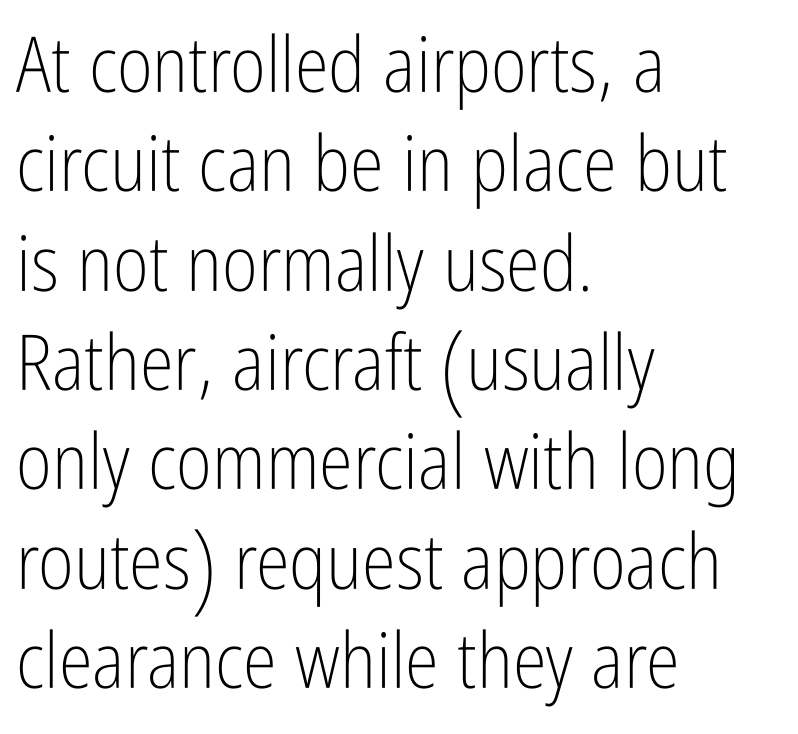
{"serif": "no", "italic": "no", "bold": "no", "weight": "light", "width": "condensed", "stroke_contrast": "low", "x_height": "medium", "monospaced": "no", "underline": "no", "align": "left", "line_spacing": "normal", "line_spacing_ratio": 1.29, "letter_spacing": "normal", "letter_spacing_em": 0.0, "glyph_px": 77}
